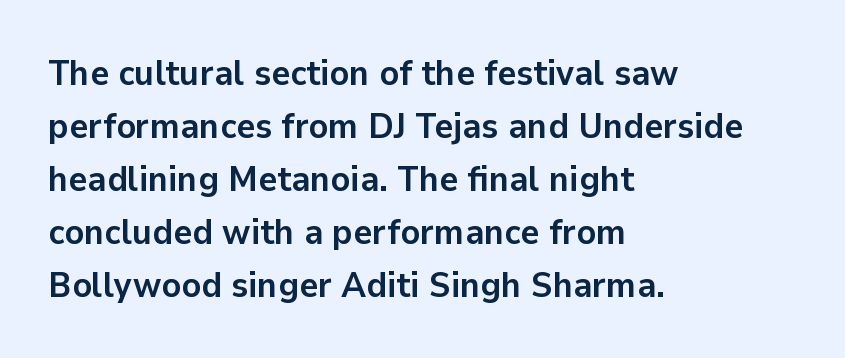
{"serif": "no", "italic": "no", "bold": "yes", "weight": "semibold", "width": "normal", "stroke_contrast": "low", "x_height": "medium", "monospaced": "no", "underline": "no", "align": "left", "line_spacing": "normal", "line_spacing_ratio": 1.47, "letter_spacing": "normal", "letter_spacing_em": 0.0, "glyph_px": 36}
